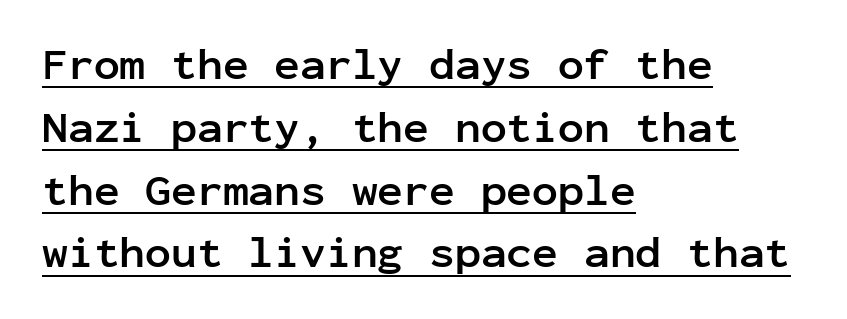
Q: Is the text bold? A: Yes.
Q: Is the text italic (slanted)? A: No, it is upright.
Q: Is the typeface a serif or a sans-serif typeface? A: Sans-serif.
Q: Is the text underlined? A: Yes.
Q: How is the paragraph aligned? A: Left-aligned.
Q: Is the spacing between letters normal or unusually wide? A: Normal.
Q: Is the spacing between lines tight, normal or loose? A: Normal.
Q: Width (condensed, normal, or wide)? A: Normal.
Q: Stroke contrast? A: Low.
Q: x-height? A: Medium.
Q: Monospaced? A: Yes.
